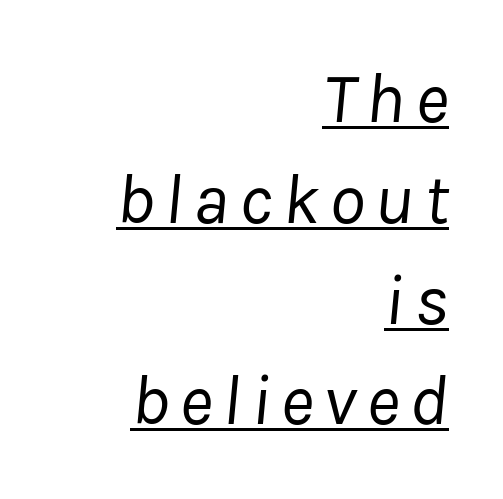
The cut favours lightness, reaching ordinary text weight at its darkest. Each letter keeps its own natural width here, so spacing adapts to shape. One glance says typical: line gaps are just what's usual. The face used here has a pronounced slope to its letters.
